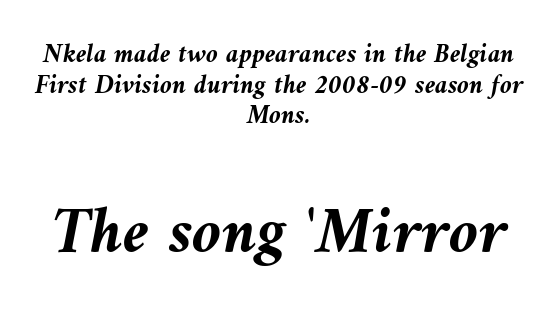
The image shows 67 px semibold type, italic (leaning left); set centered, tight line spacing (1.13x), normal letter spacing, not underlined; the second (bottom) block is 2.48x larger; medium stroke contrast and a medium x-height.
